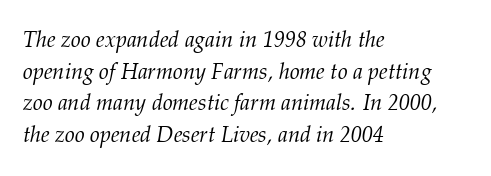
{"italic": "yes", "lean": "right", "slant_degrees": 12, "bold": "no", "underline": "no", "align": "left", "line_spacing": "normal", "line_spacing_ratio": 1.44, "letter_spacing": "normal", "letter_spacing_em": 0.0, "glyph_px": 22}
